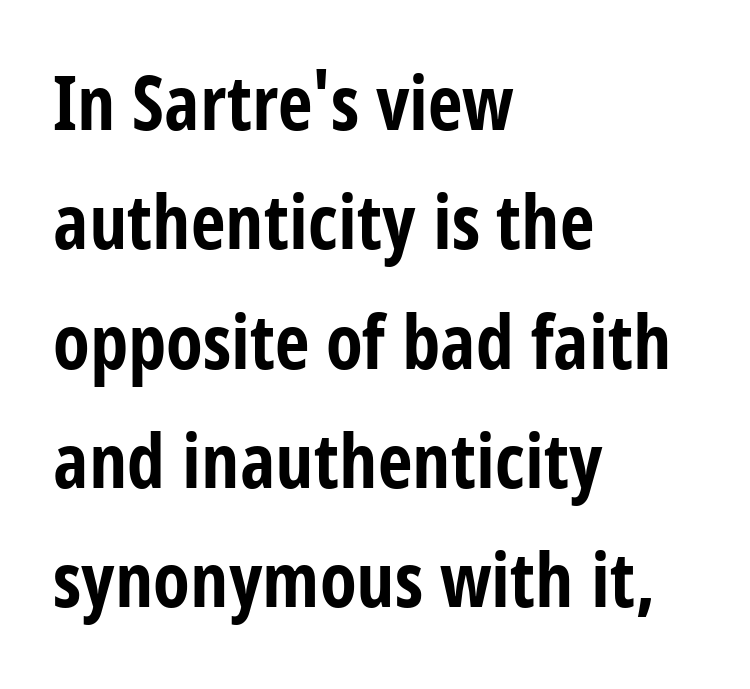
{"serif": "no", "italic": "no", "bold": "yes", "weight": "bold", "width": "condensed", "stroke_contrast": "low", "x_height": "large", "monospaced": "no", "underline": "no", "align": "left", "line_spacing": "normal", "line_spacing_ratio": 1.57, "letter_spacing": "normal", "letter_spacing_em": 0.0, "glyph_px": 76}
